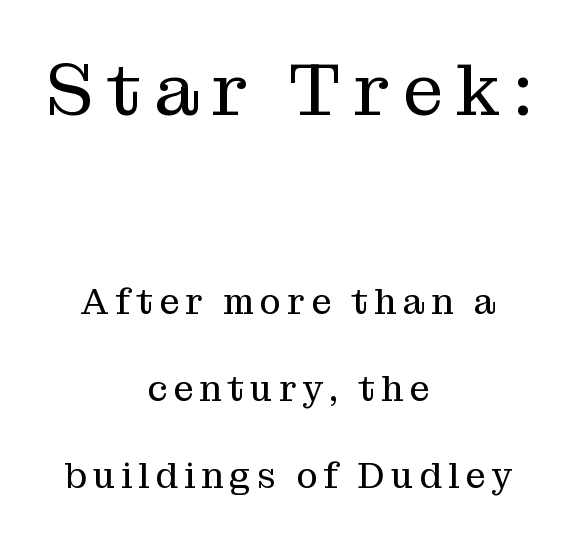
{"serif": "yes", "italic": "no", "bold": "no", "weight": "regular", "width": "normal", "stroke_contrast": "medium", "x_height": "medium", "monospaced": "no", "underline": "no", "align": "center", "line_spacing": "loose", "line_spacing_ratio": 2.42, "larger_block": "first", "size_ratio": 2.03, "glyph_px": 73}
